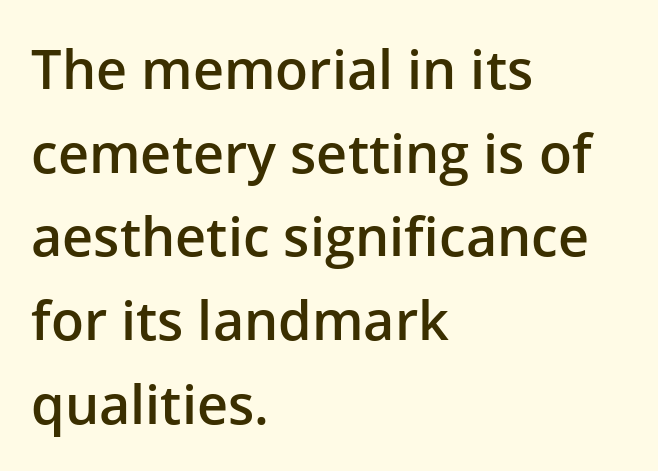
{"serif": "no", "italic": "no", "bold": "semi", "weight": "semibold", "width": "normal", "stroke_contrast": "low", "x_height": "medium", "monospaced": "no", "underline": "no", "align": "left", "line_spacing": "normal", "line_spacing_ratio": 1.55, "letter_spacing": "normal", "letter_spacing_em": 0.0, "glyph_px": 54}
